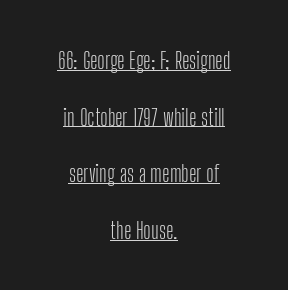
Underline: present. Alignment: centered. Characters remain perfectly vertical along every line. On a weight scale, this lands at 450 or below. Students, observe: this is what heavily led, spacious text looks like.
